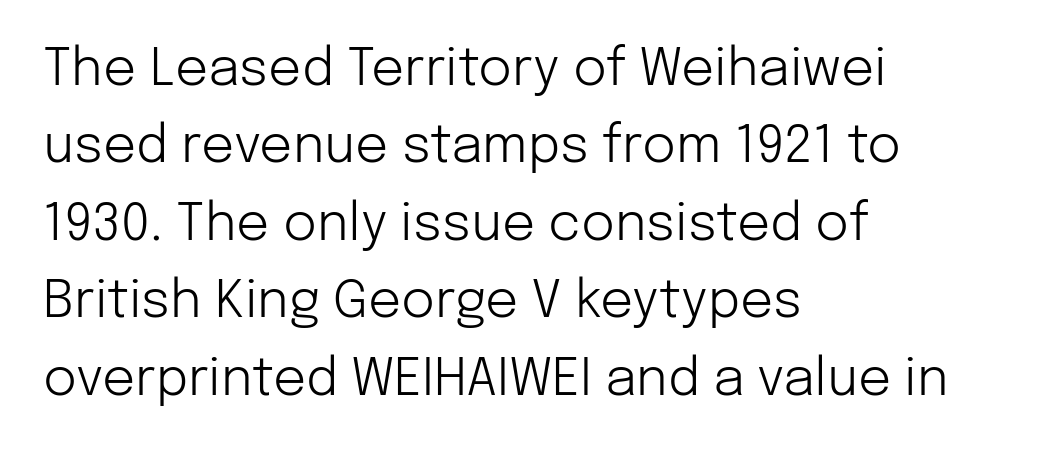
Interline gaps are of average width in this sample. Spacing verdict: proportional, widths tailored to each character. Unlike a traditional serif, this face leaves its strokes unadorned. Is the letter spacing exaggerated? No — it looks like the ordinary default. Ink coverage per letter is moderate at most.
